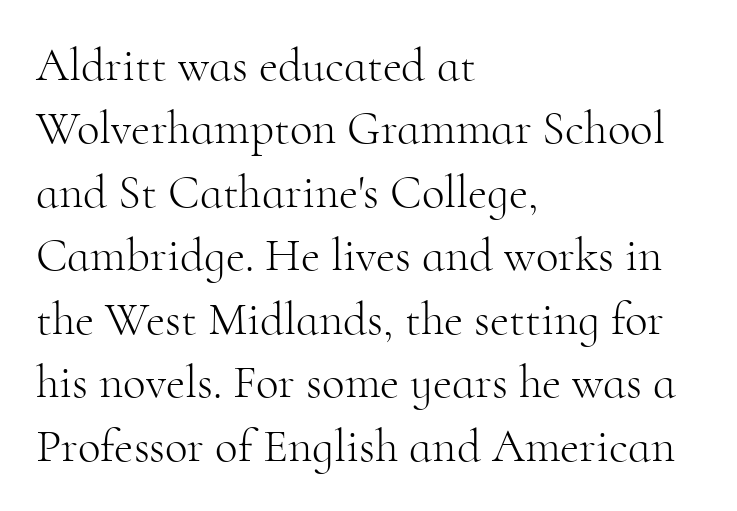
Q: Is the text bold? A: No.
Q: Is the text italic (slanted)? A: No, it is upright.
Q: Is the typeface a serif or a sans-serif typeface? A: Serif.
Q: Is the text underlined? A: No.
Q: How is the paragraph aligned? A: Left-aligned.
Q: Is the spacing between letters normal or unusually wide? A: Normal.
Q: Is the spacing between lines tight, normal or loose? A: Normal.
Q: Width (condensed, normal, or wide)? A: Normal.
Q: Stroke contrast? A: High.
Q: x-height? A: Small.
Q: Monospaced? A: No.
